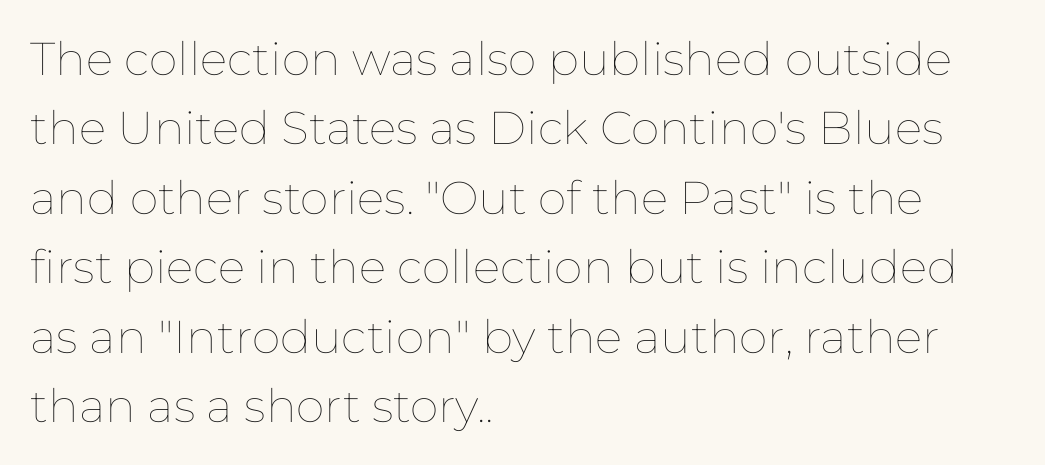
Posture: vertical. Visually the block forms a straight wall on the left and a jagged coastline on the right. The face used here is rendered with its standard letterfit. Do the characters align in a grid? No, the font is proportional.
